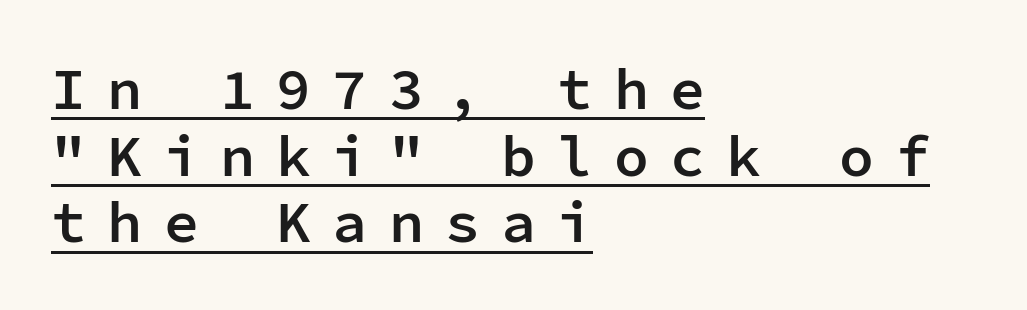
Q: Is the text bold? A: Semi-bold.
Q: Is the text italic (slanted)? A: No, it is upright.
Q: Is the typeface a serif or a sans-serif typeface? A: Sans-serif.
Q: Is the text underlined? A: Yes.
Q: How is the paragraph aligned? A: Left-aligned.
Q: Is the spacing between letters normal or unusually wide? A: Unusually wide.
Q: Is the spacing between lines tight, normal or loose? A: Tight.
Q: Width (condensed, normal, or wide)? A: Normal.
Q: Stroke contrast? A: Low.
Q: x-height? A: Medium.
Q: Monospaced? A: Yes.
